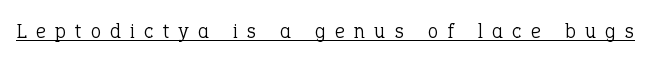
Q: Is the text bold? A: No.
Q: Is the text italic (slanted)? A: No, it is upright.
Q: Is the text underlined? A: Yes.
Q: Is the spacing between letters normal or unusually wide? A: Unusually wide.
